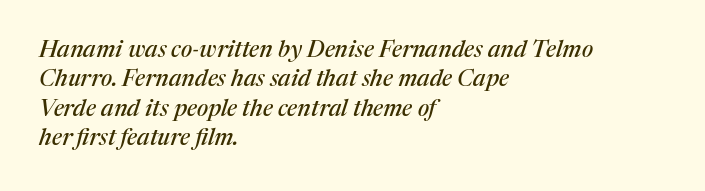
Q: Is the text italic (slanted)? A: Yes, it leans right by about 17 degrees.
Q: Is the text underlined? A: No.
Q: How is the paragraph aligned? A: Left-aligned.
Q: Is the spacing between letters normal or unusually wide? A: Normal.
Q: Is the spacing between lines tight, normal or loose? A: Normal.
